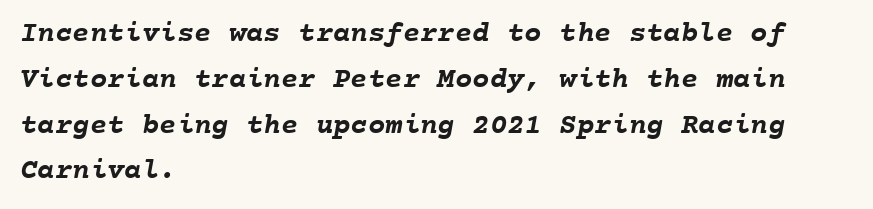
What stands out about the letter spacing? Nothing — it is the standard amount. Fixed-width glyphs throughout — classic coding-font behaviour. The rendering uses a moderate line-height, typical for paragraphs. Typographic density is high because the face is bold. Compared with a centered layout, this one pins lines to the left instead.
